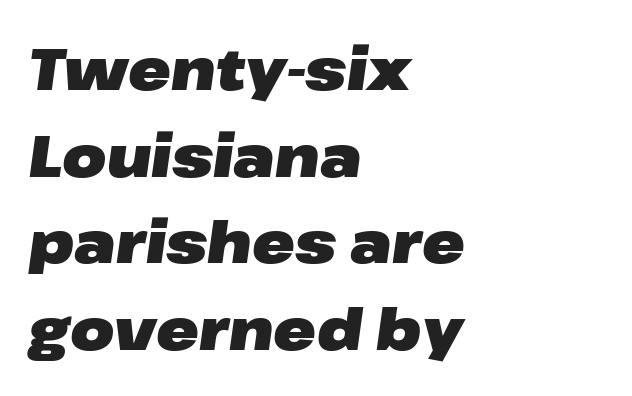
Characters follow at the spacing the type designer built in. If you measured baseline to baseline, you'd find a middling distance. The passage shown leans; its letterforms are oblique. Each letter keeps its own natural width here, so spacing adapts to shape. Line starts are locked; line ends wander. Each glyph is drawn with heavy, bold strokes.
